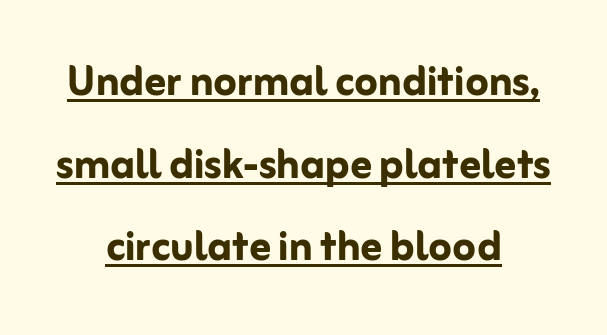
The image shows 53 px semibold sans-serif type, upright; set centered, normal line spacing (1.56x), normal letter spacing, underlined; low stroke contrast and a medium x-height.
